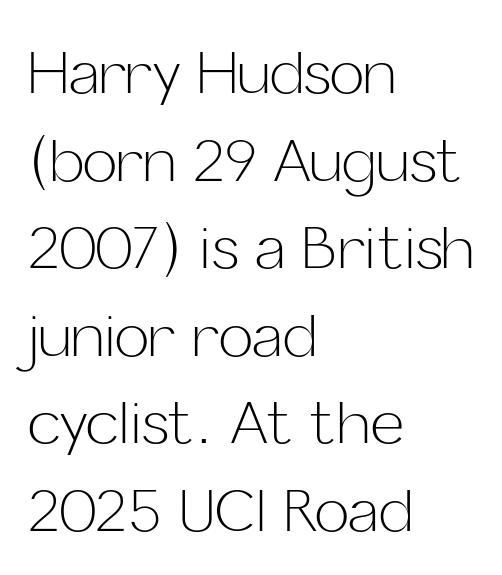
Q: Is the text bold? A: No.
Q: Is the text italic (slanted)? A: No, it is upright.
Q: Is the typeface a serif or a sans-serif typeface? A: Sans-serif.
Q: Is the text underlined? A: No.
Q: How is the paragraph aligned? A: Left-aligned.
Q: Is the spacing between letters normal or unusually wide? A: Normal.
Q: Is the spacing between lines tight, normal or loose? A: Normal.
Q: Width (condensed, normal, or wide)? A: Normal.
Q: Stroke contrast? A: Low.
Q: x-height? A: Medium.
Q: Monospaced? A: No.
